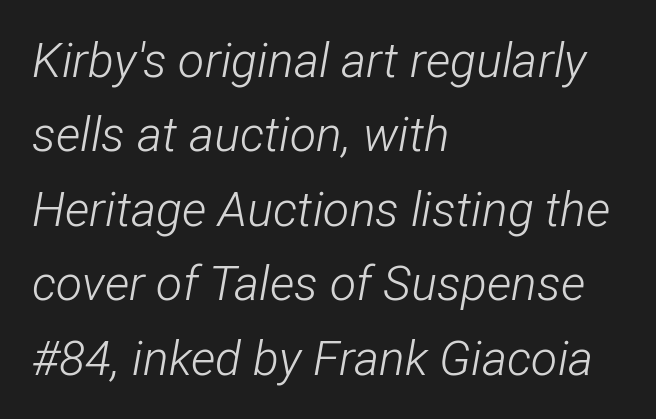
Is the type heavy? It reads as light-to-regular instead. Caption: standard tracking, unaltered. The gap between lines stays unmarked. Italic: yes, the glyphs are oblique. This sample has the flowing, uneven cadence of proportional lettering. Compared with typical paragraphs, the rows here are spaced about the same.
